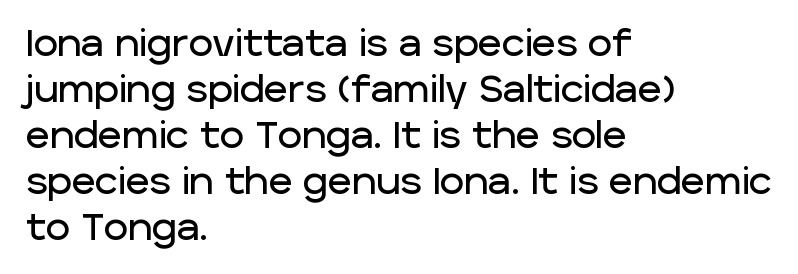
The rendering keeps characters at their native spacing. Type style note: lacks serifs. The type sits square on the baseline with zero lean. Anything drawn beneath the words? Only blank space. The rendering anchors every line to the left-hand side.
